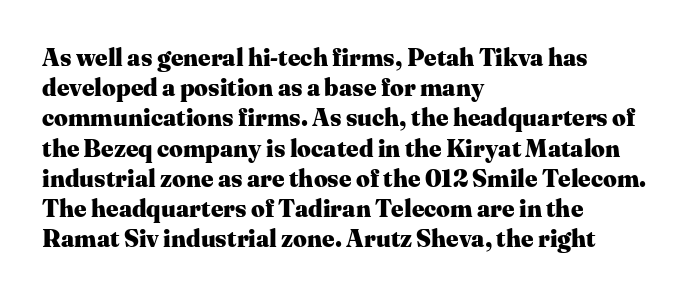
The image shows 24 px bold type, upright; set left-aligned, normal line spacing (1.26x), normal letter spacing, not underlined.
